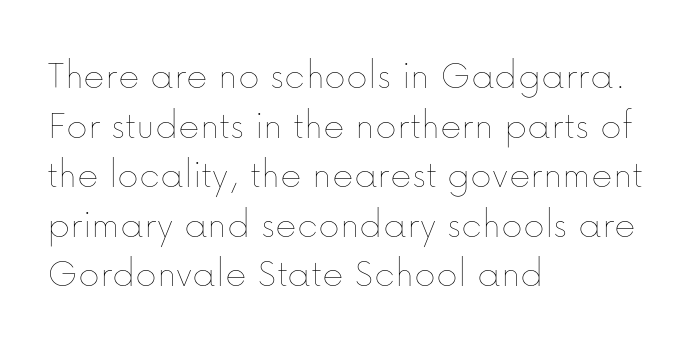
The image shows 41 px thin type, upright; set left-aligned, line spacing 1.21x, normal letter spacing, not underlined; low stroke contrast and a medium x-height.
